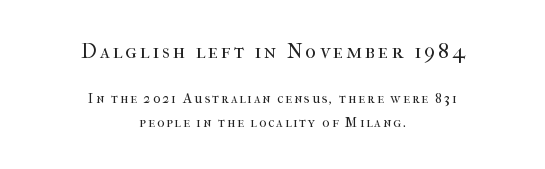
Q: Is the text bold? A: No.
Q: Is the text italic (slanted)? A: No, it is upright.
Q: Is the text underlined? A: No.
Q: How is the paragraph aligned? A: Centered.
Q: Is the spacing between lines tight, normal or loose? A: Normal.
Q: Which block of text is set in a larger size, the first (top) or the second (bottom)? A: The first (top) one.
